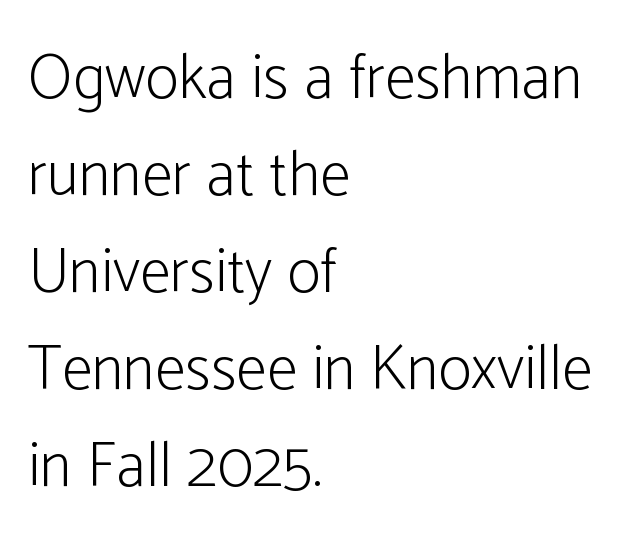
{"serif": "no", "italic": "no", "bold": "no", "weight": "light", "width": "condensed", "stroke_contrast": "low", "x_height": "medium", "monospaced": "no", "underline": "no", "align": "left", "line_spacing": "normal", "line_spacing_ratio": 1.54, "letter_spacing": "normal", "letter_spacing_em": 0.0, "glyph_px": 63}
